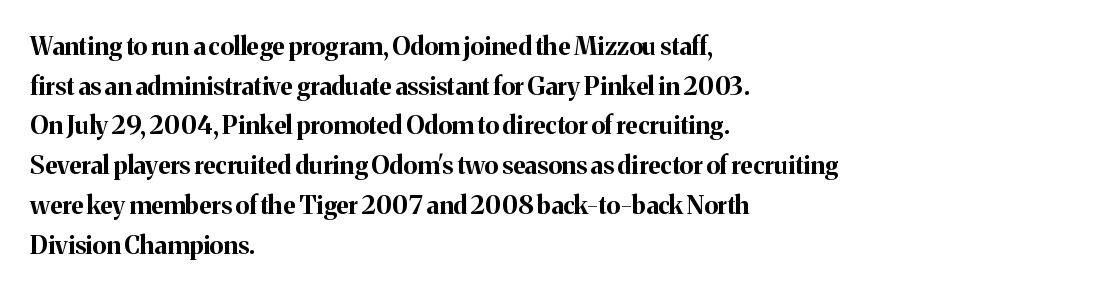
The words here are not underlined. Glyph-to-glyph distance matches everyday printed text. The rows are spaced the way most documents space them. The lettering holds an erect, upright posture throughout. Heavy-handed strokes throughout: this text is bold. Which margin do the lines hug? The left one — the right edge is uneven.
